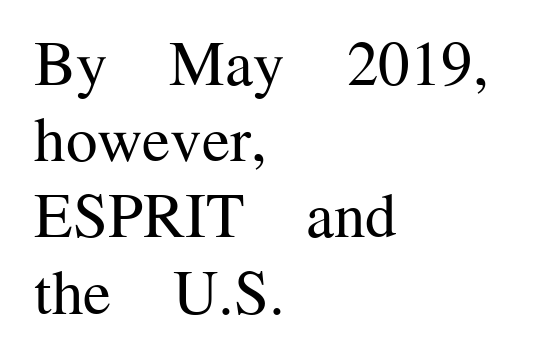
The letters look calm and open, with moderate or lighter stems. The rag falls on the right side of this text block. Compared with typical body copy, the letter spacing here is the same. Here the designer chose a conventional face with non-uniform glyph widths.
